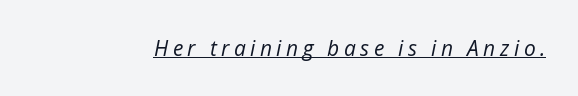
{"italic": "yes", "lean": "right", "slant_degrees": 12, "bold": "no", "underline": "yes", "letter_spacing": "wide", "letter_spacing_em": 0.21, "glyph_px": 21}
